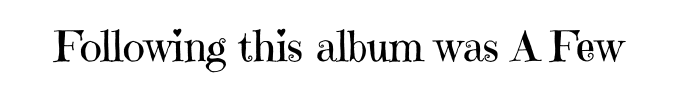
The image shows 42 px regular-weight serif type, upright; set normal letter spacing, not underlined; high stroke contrast and a medium x-height.
